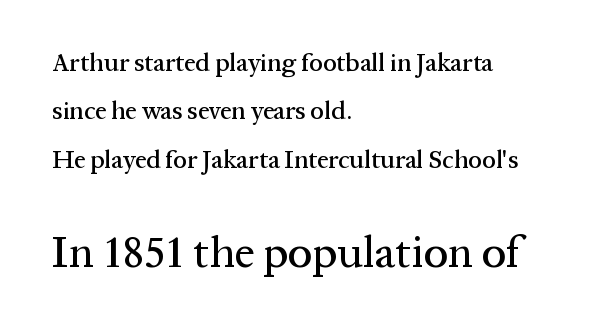
The image shows 44 px serif type, upright; set left-aligned, loose line spacing (1.94x), normal letter spacing, not underlined; the second (bottom) block is 1.76x larger; medium stroke contrast and a medium x-height.
